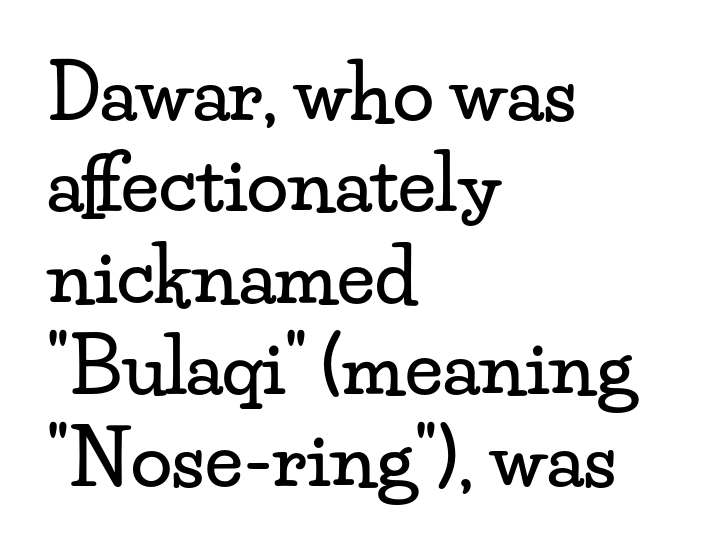
{"serif": "yes", "italic": "no", "width": "wide", "stroke_contrast": "low", "x_height": "small", "monospaced": "no", "underline": "no", "align": "left", "line_spacing_ratio": 1.22, "letter_spacing": "normal", "letter_spacing_em": 0.0, "glyph_px": 75}
